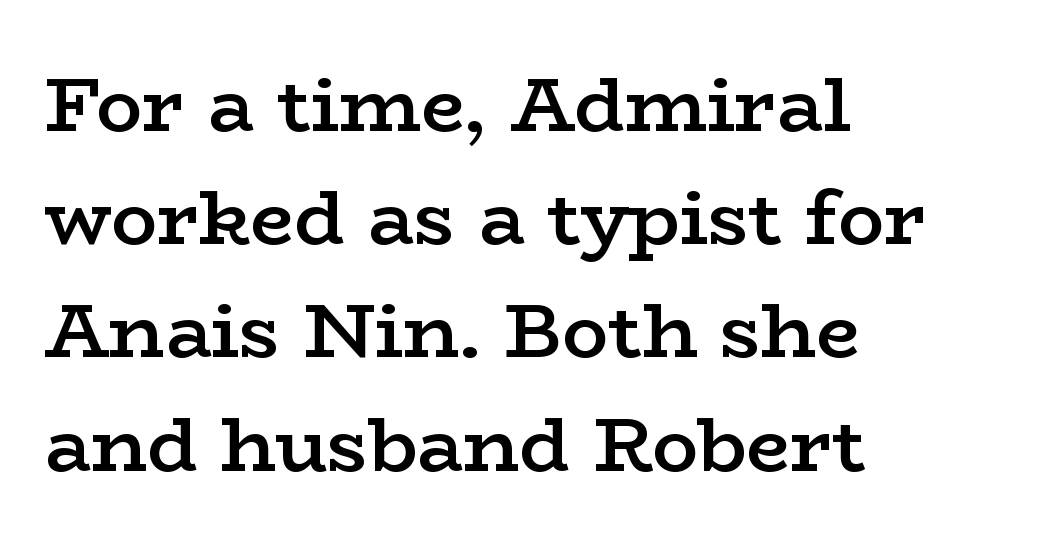
Does the type have serifs? Yes, each stem ends in a small foot. Does the lettering tilt? It doesn't — this is upright. Horizontally, the lines are justified to the leading edge only. Leading: standard. Any mark beneath the type? The region is blank.
